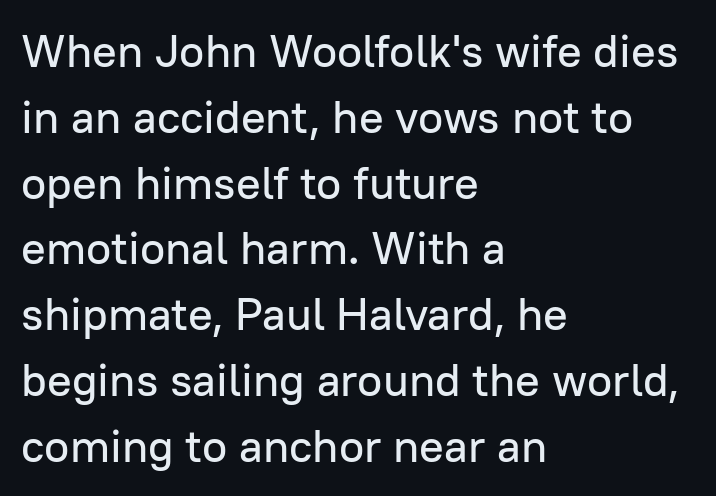
The image shows 46 px sans-serif type, upright; set left-aligned, normal line spacing (1.43x), normal letter spacing, not underlined; low stroke contrast and a medium x-height.
